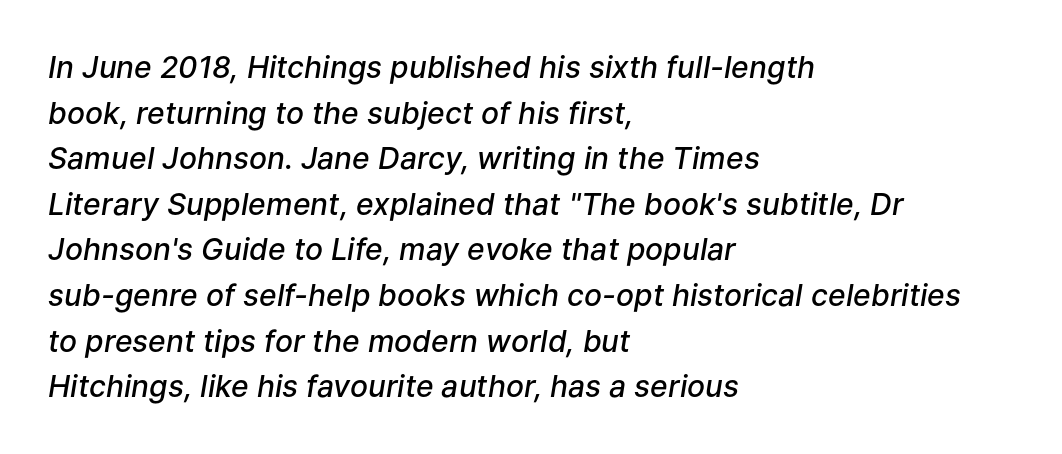
{"italic": "yes", "lean": "right", "slant_degrees": 9, "bold": "semi", "weight": "semibold", "width": "normal", "stroke_contrast": "low", "x_height": "medium", "monospaced": "no", "underline": "no", "align": "left", "line_spacing": "normal", "line_spacing_ratio": 1.52, "letter_spacing": "normal", "letter_spacing_em": 0.0, "glyph_px": 30}
